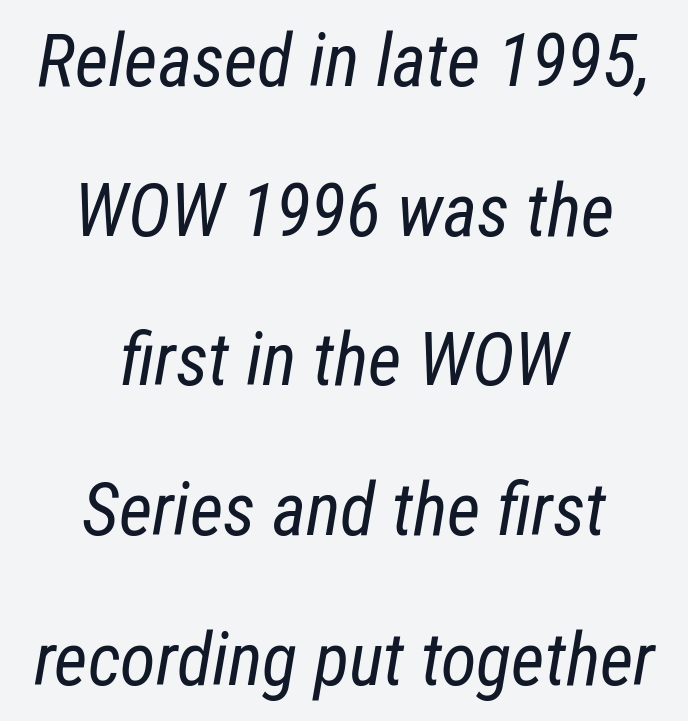
Here the designer chose a conventional face with non-uniform glyph widths. Spacing between characters is what you'd get straight out of the box. Loosely led — the rows are spread out. Stems and bowls with no extra thickness — not bold. Is the type slanted? Yes — the strokes lean at a clear angle. Lines of text with bare space underneath.
